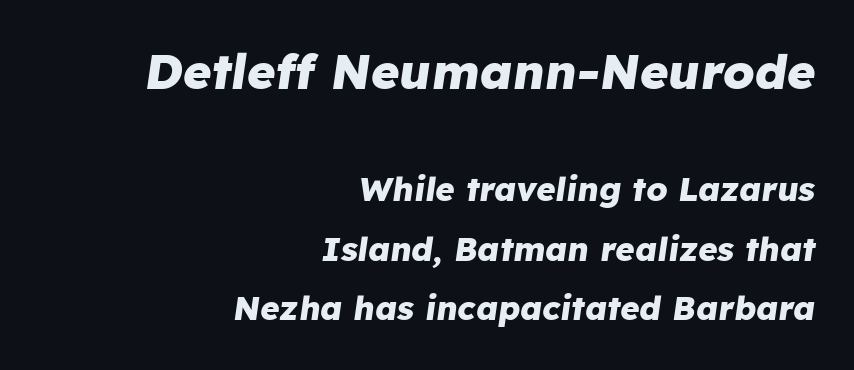
Q: Is the text bold? A: Yes.
Q: Is the text italic (slanted)? A: Yes, it leans right by about 8 degrees.
Q: Is the text underlined? A: No.
Q: How is the paragraph aligned? A: Right-aligned.
Q: Is the spacing between letters normal or unusually wide? A: Normal.
Q: Which block of text is set in a larger size, the first (top) or the second (bottom)? A: The first (top) one.
Q: Width (condensed, normal, or wide)? A: Normal.
Q: Stroke contrast? A: Low.
Q: x-height? A: Medium.
Q: Monospaced? A: No.
